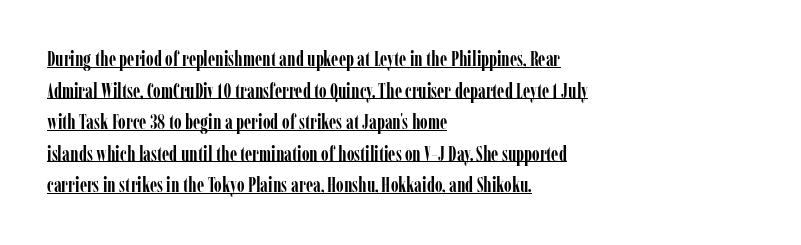
What's the leading like? Ordinary, nothing unusual. Posture: straight, roman, zero tilt. Somebody hit Ctrl+U on this one — the words are underlined. Bold? Absolutely — the strokes are thick and heavy.
